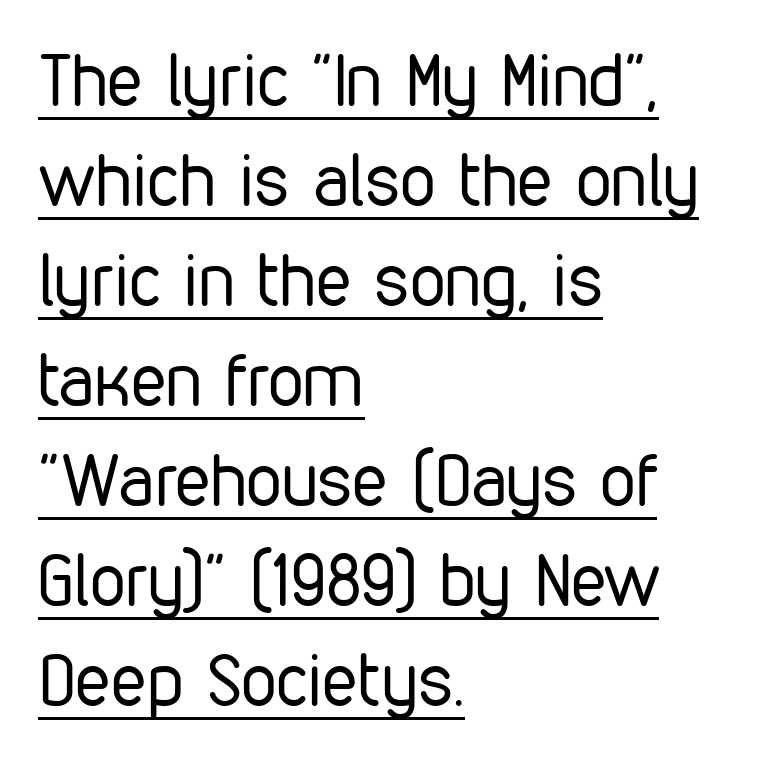
Stroke mass is kept to a normal reading level or below. The block of text has a typical density, with ordinary space between rows. Ordinary non-slanted type is in use. Each letter keeps its own natural width here, so spacing adapts to shape. Does a line run under the words? Yes, clearly.
